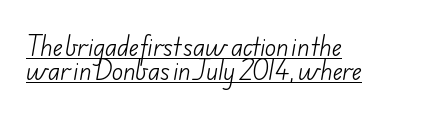
Q: Is the text bold? A: No.
Q: Is the text underlined? A: Yes.
Q: How is the paragraph aligned? A: Left-aligned.
Q: Is the spacing between letters normal or unusually wide? A: Normal.
Q: Is the spacing between lines tight, normal or loose? A: Tight.
